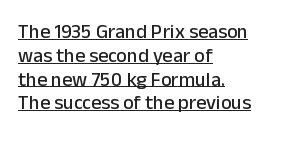
{"italic": "no", "underline": "yes", "align": "left", "line_spacing_ratio": 1.19, "letter_spacing": "normal", "letter_spacing_em": 0.0, "glyph_px": 20}
